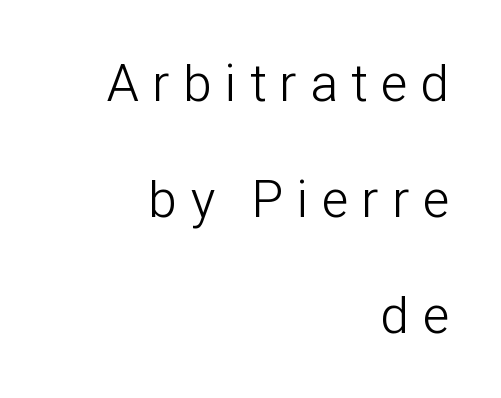
{"serif": "no", "italic": "no", "bold": "no", "weight": "light", "width": "condensed", "stroke_contrast": "low", "x_height": "medium", "monospaced": "no", "underline": "no", "align": "right", "line_spacing": "loose", "line_spacing_ratio": 2.23, "letter_spacing": "wide", "letter_spacing_em": 0.27, "glyph_px": 52}
